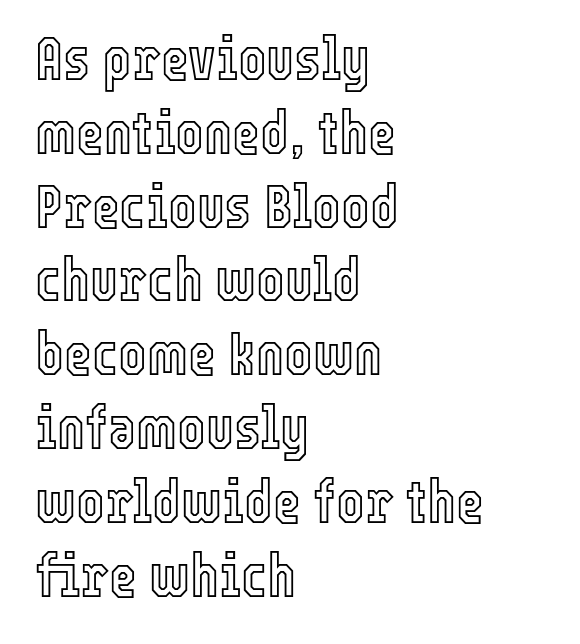
{"italic": "no", "width": "condensed", "x_height": "medium", "monospaced": "no", "underline": "no", "align": "left", "line_spacing_ratio": 1.23, "letter_spacing": "normal", "letter_spacing_em": 0.0, "glyph_px": 60}
